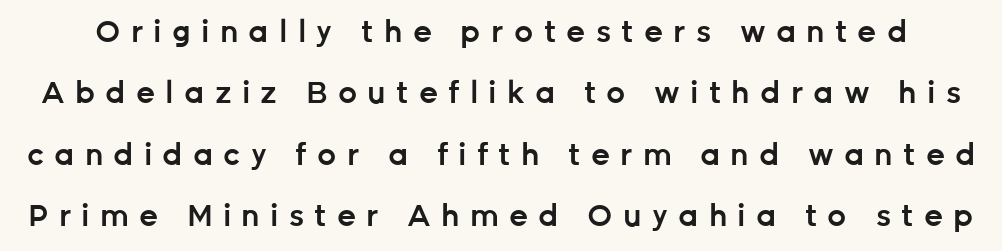
Letterform terminals end flat and unadorned throughout the passage. Students, this is semibold: more ink than regular, less than bold. The letters advance in unequal steps, a hallmark of proportional type. The axis of the letterforms is exactly vertical.
